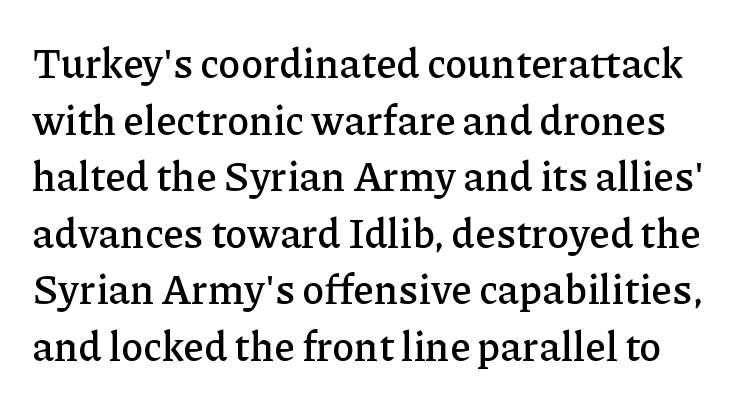
The image shows 41 px serif type, upright; set normal line spacing (1.38x), normal letter spacing, not underlined; low stroke contrast and a medium x-height.
